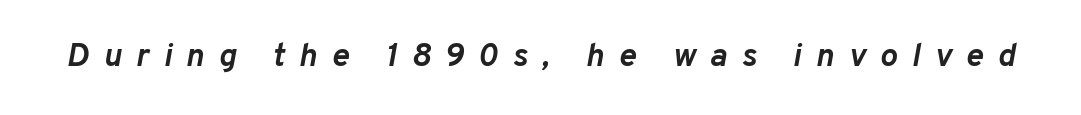
Think of a printed novel: that variable character pitch is what you see here. Look at the tracking — it's clearly loosened, letters drifting apart. The gap between lines stays unmarked. Slanted lettering throughout. Compared with an ordinary text face, these strokes are far heavier — a full bold.
